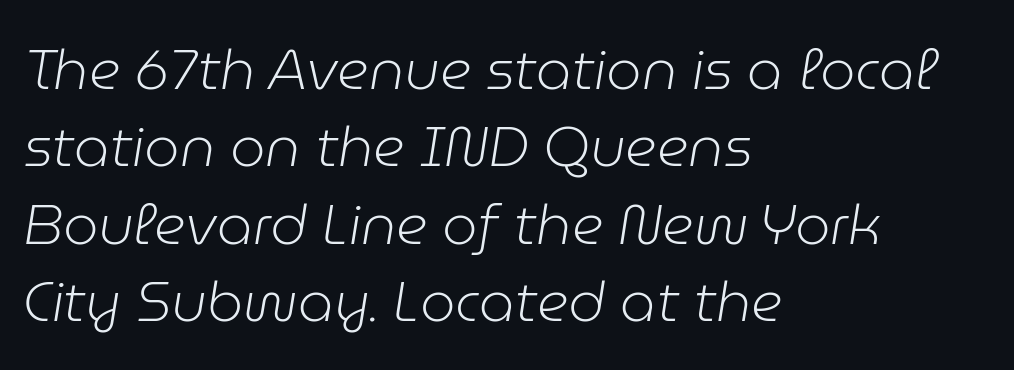
Horizontal bands of white between lines are of average thickness. Any mark beneath the type? The region is blank. The text block is weighted toward the left margin, trailing off unevenly rightward. An italicized treatment has been applied to the whole sample. Inter-character spacing is left at the font's built-in metrics. The passage shown is typed in a proportional face where columns would drift.
